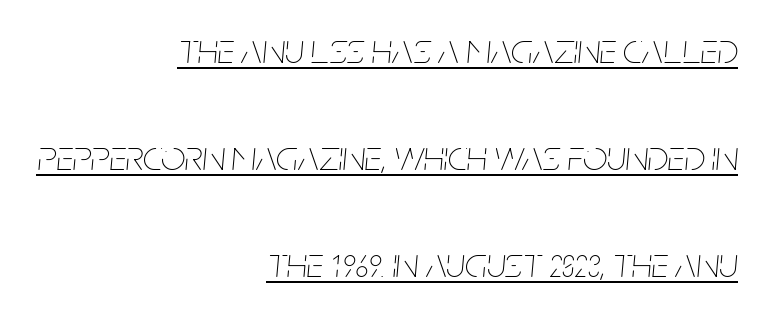
{"italic": "yes", "lean": "right", "slant_degrees": 5, "bold": "no", "weight": "thin", "width": "condensed", "stroke_contrast": "low", "x_height": "large", "monospaced": "no", "underline": "yes", "align": "right", "line_spacing": "loose", "line_spacing_ratio": 2.49, "letter_spacing": "normal", "letter_spacing_em": 0.0, "glyph_px": 43}
